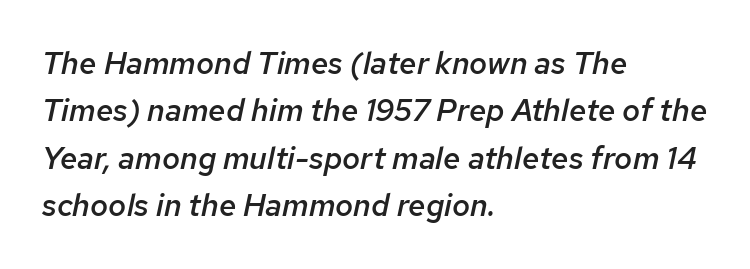
The image shows 31 px semibold type, italic (leaning right); set left-aligned, normal line spacing (1.53x), normal letter spacing, not underlined; low stroke contrast and a medium x-height.
